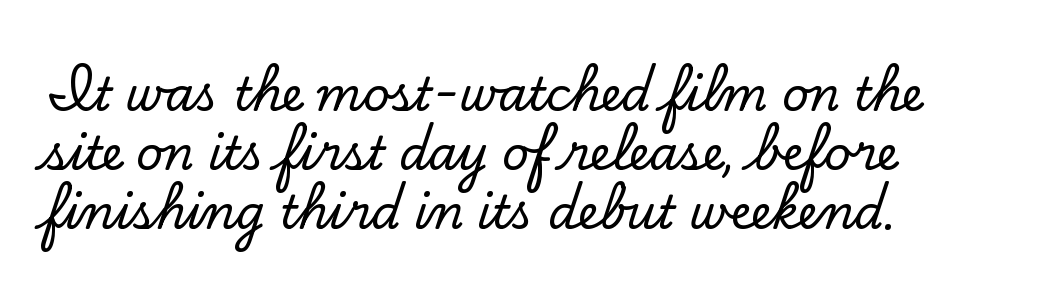
Q: Is the text italic (slanted)? A: Yes.
Q: Is the typeface a serif or a sans-serif typeface? A: Serif.
Q: Is the text underlined? A: No.
Q: How is the paragraph aligned? A: Left-aligned.
Q: Is the spacing between letters normal or unusually wide? A: Normal.
Q: Is the spacing between lines tight, normal or loose? A: Normal.
Q: Width (condensed, normal, or wide)? A: Normal.
Q: Stroke contrast? A: Low.
Q: x-height? A: Small.
Q: Monospaced? A: No.
